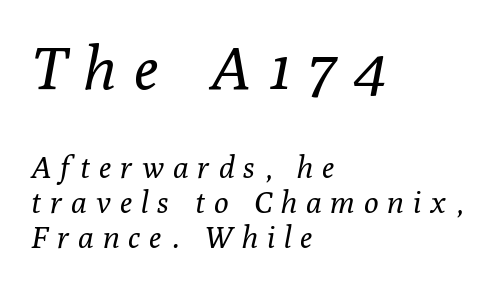
The image shows 60 px regular-weight serif type, italic (leaning right); set left-aligned, line spacing 1.17x, unusually wide letter spacing (+0.31 em), not underlined; the first (top) block is 2.0x larger; low stroke contrast and a medium x-height.
